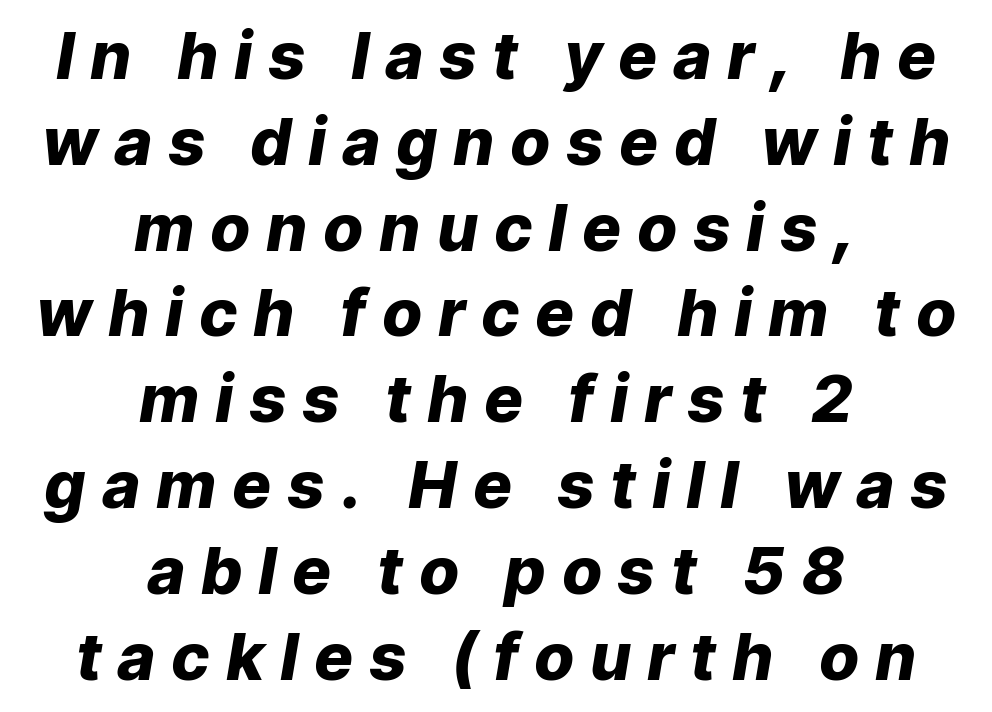
Q: Is the text bold? A: Yes.
Q: Is the text italic (slanted)? A: Yes, it leans right by about 9 degrees.
Q: Is the text underlined? A: No.
Q: How is the paragraph aligned? A: Centered.
Q: Is the spacing between letters normal or unusually wide? A: Unusually wide.
Q: Is the spacing between lines tight, normal or loose? A: Normal.
Q: Width (condensed, normal, or wide)? A: Normal.
Q: Stroke contrast? A: Low.
Q: x-height? A: Medium.
Q: Monospaced? A: No.
